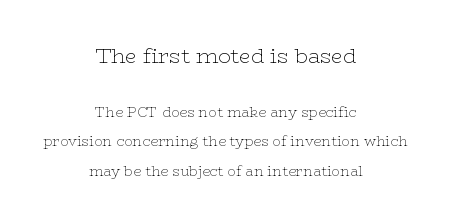
Decoration check: the copy has no underline. Stroke mass is kept to a normal reading level or below. Is the lower block the larger one? No — the upper block carries the bigger type. A roman cut, with each character standing at attention.
